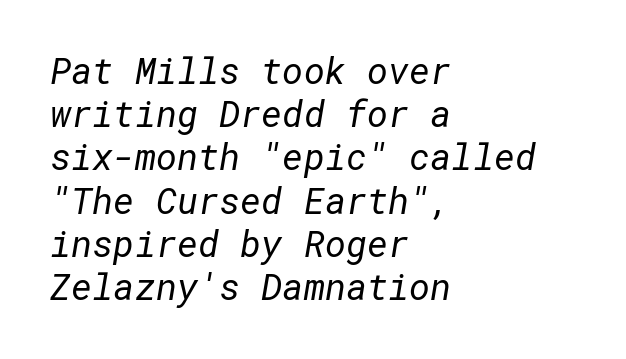
A student would call this left alignment; a typographer would say flush left, rag right. The baseline area is clear. On a weight scale, this lands at 450 or below. Nope, no serifs anywhere on these letters. The letterforms sit shoulder to shoulder at normal distance.
